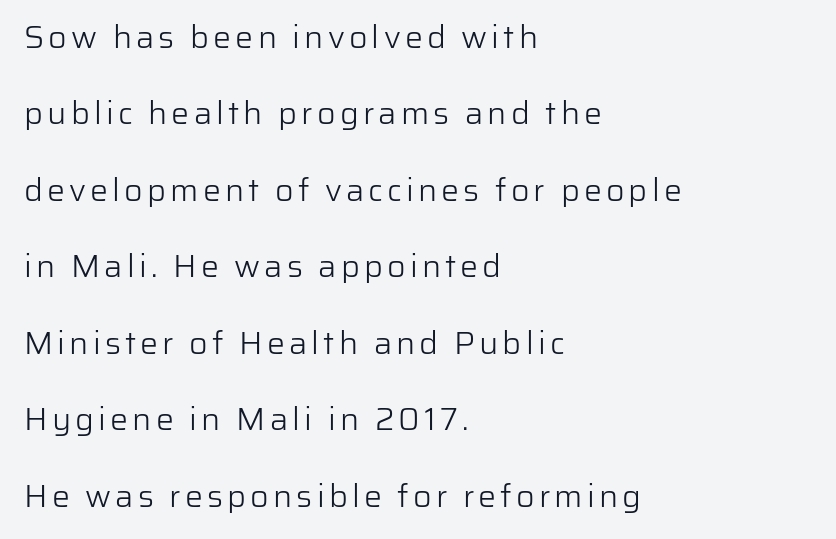
The image shows 32 px light sans-serif type, upright; set left-aligned, loose line spacing (2.39x), not underlined; low stroke contrast and a medium x-height.
